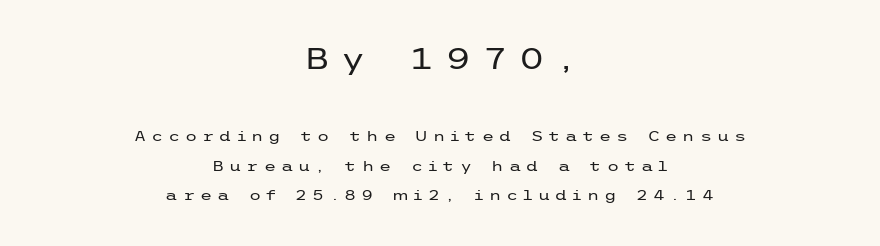
The image shows 30 px regular-weight, wide sans-serif type, upright; set centered, loose line spacing (2.11x), unusually wide letter spacing (+0.35 em), not underlined; the first (top) block is 2.14x larger; low stroke contrast and a medium x-height.
